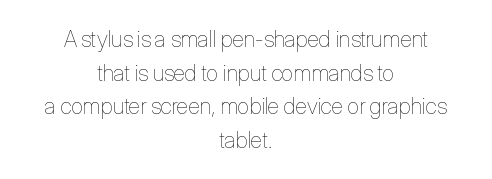
{"italic": "no", "bold": "no", "underline": "no", "align": "center", "line_spacing": "normal", "line_spacing_ratio": 1.53, "letter_spacing": "normal", "letter_spacing_em": 0.0, "glyph_px": 22}
